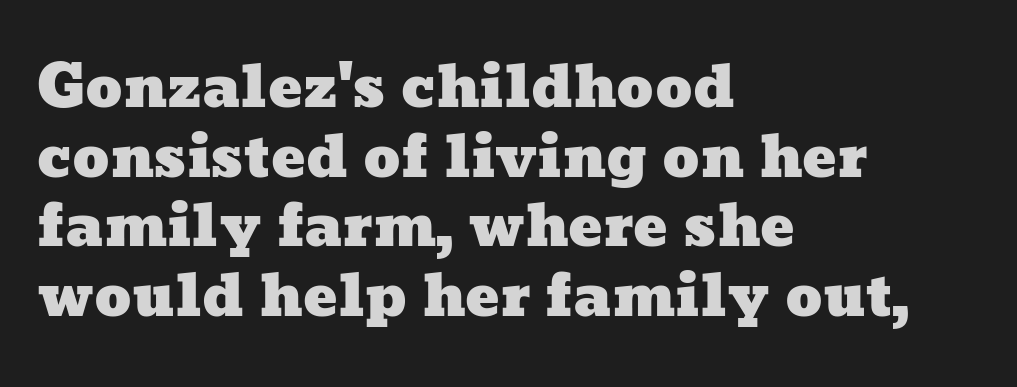
{"width": "wide", "stroke_contrast": "low", "x_height": "medium", "monospaced": "no", "underline": "no", "align": "left", "line_spacing_ratio": 1.22, "letter_spacing": "normal", "letter_spacing_em": 0.0, "glyph_px": 57}
